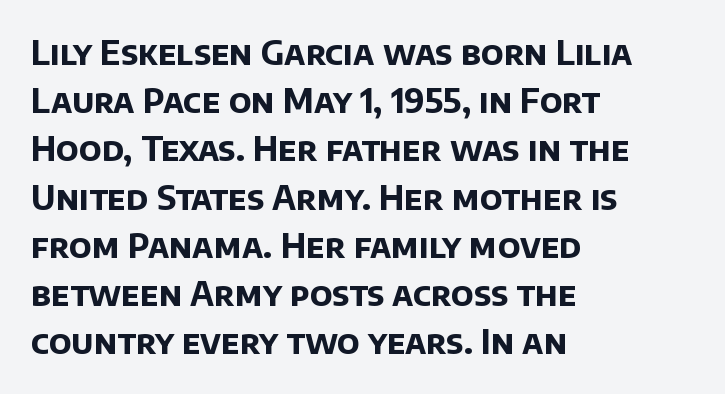
The space between consecutive lines is moderate. Glyph-to-glyph distance matches everyday printed text. Font category for this specimen: sans-serif. A clean baseline with only descenders dipping below it. All the whitespace from short lines collects on the right. The letters advance in unequal steps, a hallmark of proportional type.
